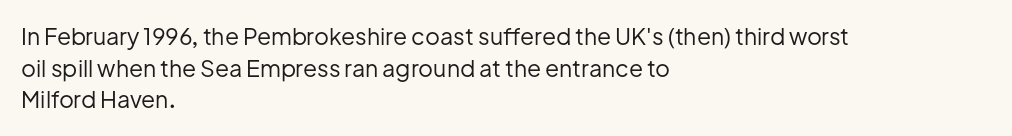
{"italic": "no", "bold": "no", "underline": "no", "align": "left", "line_spacing": "normal", "line_spacing_ratio": 1.38, "letter_spacing": "normal", "letter_spacing_em": 0.0, "glyph_px": 23}
